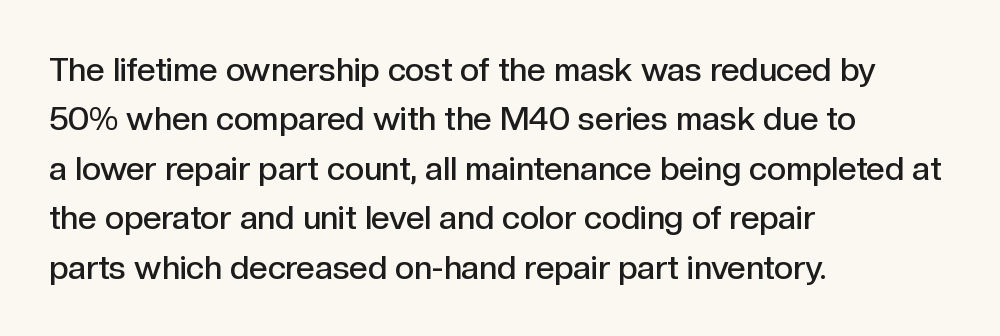
The image shows 33 px semibold sans-serif type, upright; set left-aligned, normal line spacing (1.5x), normal letter spacing, not underlined; a medium x-height.
